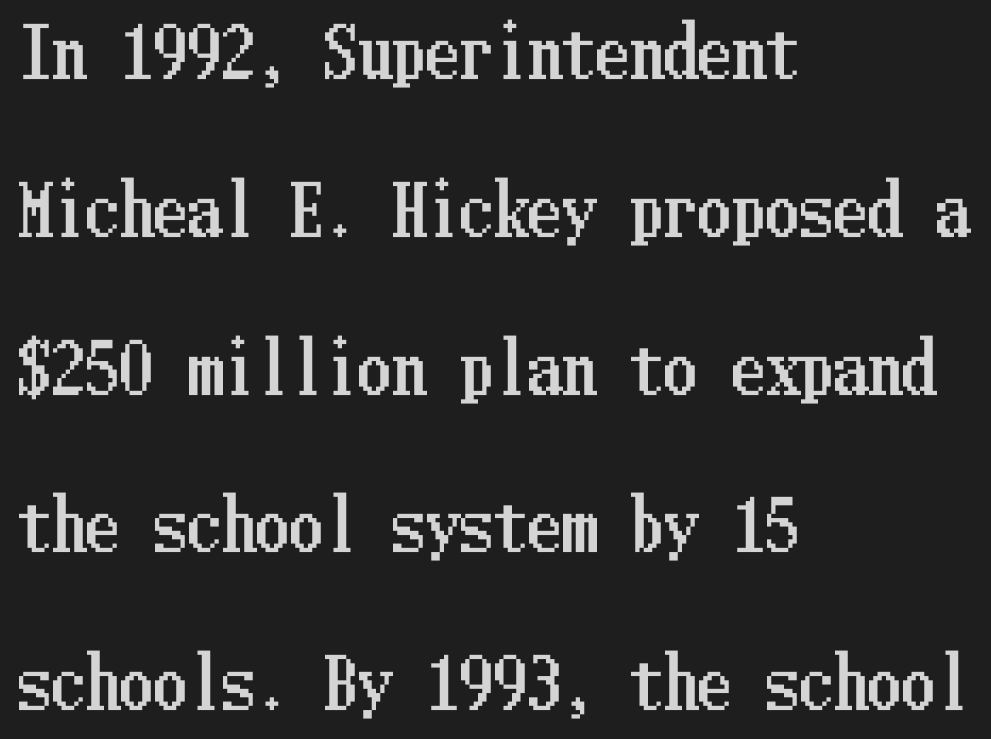
{"italic": "no", "width": "condensed", "stroke_contrast": "low", "x_height": "medium", "underline": "no", "align": "left", "line_spacing": "loose", "line_spacing_ratio": 2.32, "letter_spacing": "normal", "letter_spacing_em": 0.0, "glyph_px": 68}
